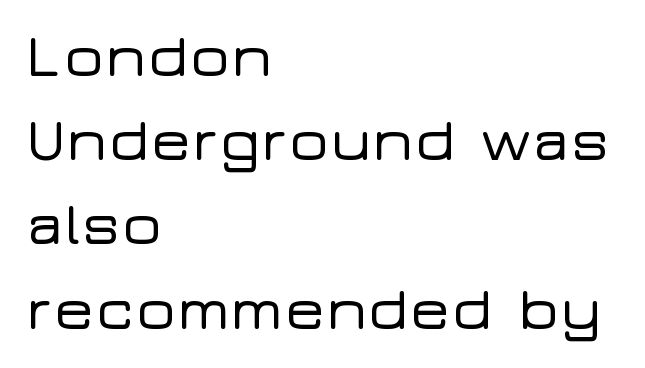
{"serif": "no", "italic": "no", "width": "wide", "stroke_contrast": "low", "x_height": "medium", "monospaced": "no", "underline": "no", "align": "left", "line_spacing": "normal", "line_spacing_ratio": 1.38, "letter_spacing": "normal", "letter_spacing_em": 0.0, "glyph_px": 61}
